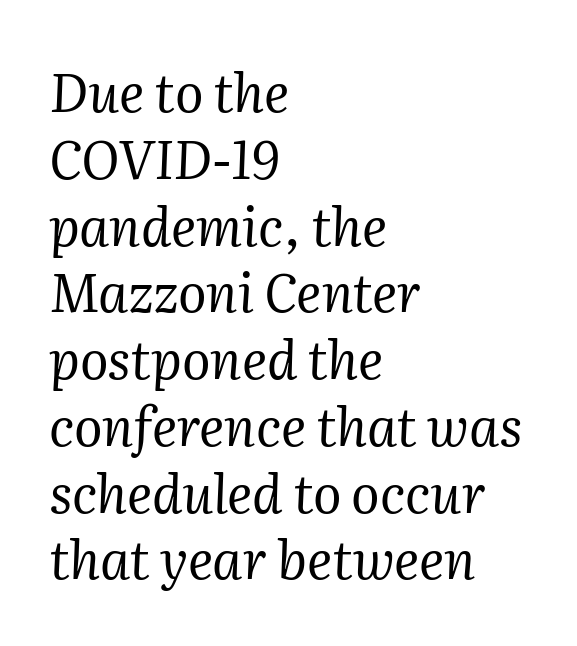
{"serif": "yes", "italic": "yes", "lean": "right", "slant_degrees": 2, "bold": "no", "weight": "regular", "width": "normal", "stroke_contrast": "medium", "x_height": "medium", "monospaced": "no", "underline": "no", "align": "left", "line_spacing": "normal", "line_spacing_ratio": 1.26, "letter_spacing": "normal", "letter_spacing_em": 0.0, "glyph_px": 53}
